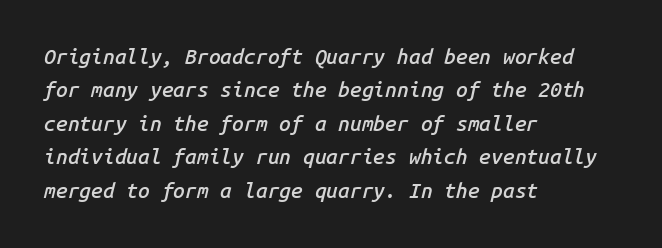
Q: Is the text bold? A: Semi-bold.
Q: Is the text italic (slanted)? A: Yes, it leans right by about 14 degrees.
Q: Is the text underlined? A: No.
Q: How is the paragraph aligned? A: Left-aligned.
Q: Is the spacing between letters normal or unusually wide? A: Normal.
Q: Is the spacing between lines tight, normal or loose? A: Normal.
